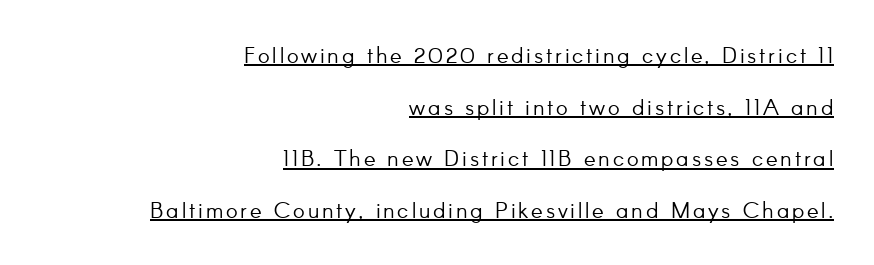
Alignment: flush right. Loosely led — the rows are spread out. A roman cut, with each character standing at attention. The font is comparable to plain body text, perhaps lighter. A rule runs beneath these lines of type.
